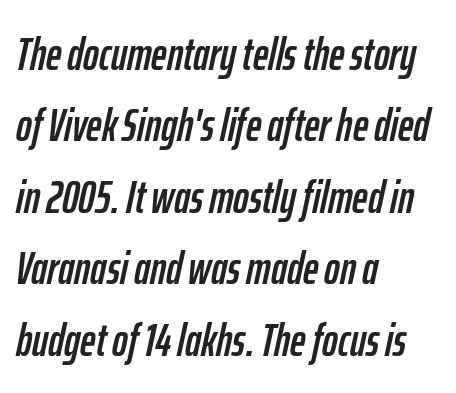
Q: Is the text italic (slanted)? A: Yes, it leans right by about 12 degrees.
Q: Is the text underlined? A: No.
Q: How is the paragraph aligned? A: Left-aligned.
Q: Is the spacing between letters normal or unusually wide? A: Normal.
Q: Is the spacing between lines tight, normal or loose? A: Normal.
Q: Width (condensed, normal, or wide)? A: Condensed.
Q: Stroke contrast? A: Low.
Q: x-height? A: Medium.
Q: Monospaced? A: No.
